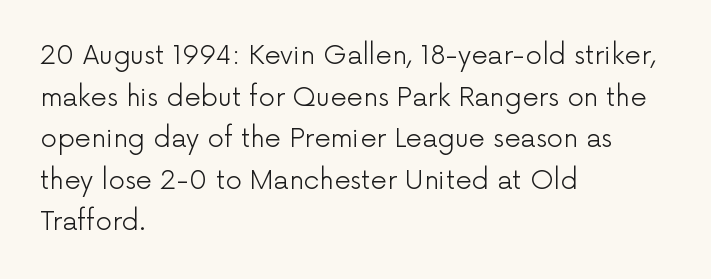
Rule under the text: the space is simply empty. One-word summary of the alignment: left. Stroke thickness stays within the range of a standard reading face or lighter. Rows of type keep a routine distance in the vertical direction. Ascenders rise straight up at ninety degrees. The tracking reads as untouched default to a designer's eye.
